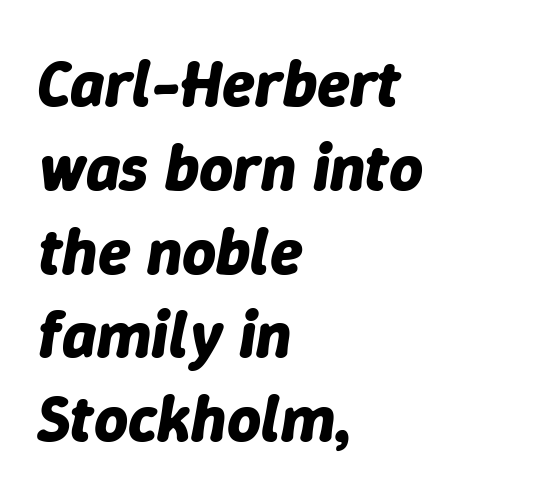
What stands out about the letter spacing? Nothing — it is the standard amount. The font's italic variant was chosen for this text. Underlining? Definitely not there. Line beginnings align vertically; line endings do not.
